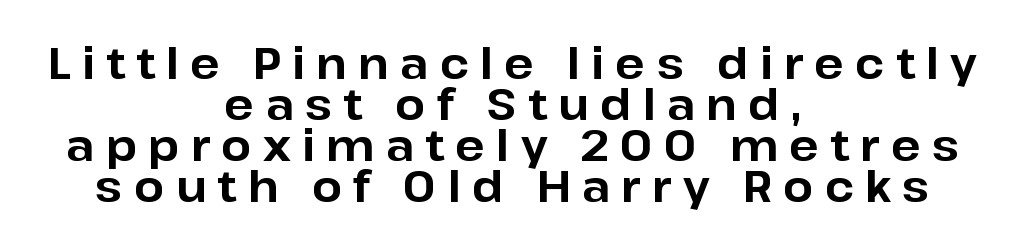
{"serif": "no", "italic": "no", "bold": "yes", "weight": "bold", "width": "normal", "stroke_contrast": "low", "x_height": "medium", "monospaced": "no", "underline": "no", "align": "center", "line_spacing": "tight", "line_spacing_ratio": 0.95, "letter_spacing": "wide", "letter_spacing_em": 0.26, "glyph_px": 43}
